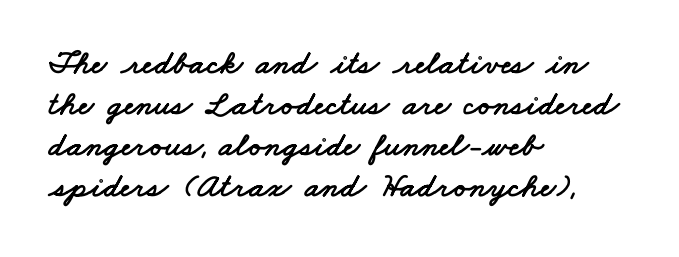
Spacing verdict: proportional, widths tailored to each character. Which margin do the lines hug? The left one — the right edge is uneven. The typeface chosen for these lines omits serifs. Bare-footed words on every line. Observe the ordinary spacing: letters are neighbours, not strangers.
